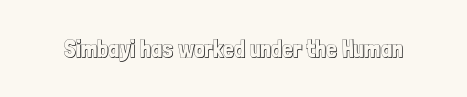
Observe the ordinary spacing: letters are neighbours, not strangers. Underline: absent. Rendered with straight, roman letterforms.
